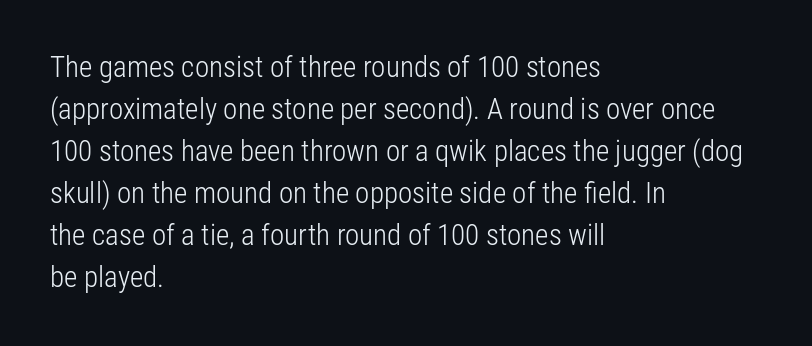
{"serif": "no", "italic": "no", "bold": "no", "weight": "light", "width": "condensed", "stroke_contrast": "low", "x_height": "medium", "monospaced": "no", "underline": "no", "align": "left", "line_spacing": "normal", "line_spacing_ratio": 1.45, "letter_spacing": "normal", "letter_spacing_em": 0.0, "glyph_px": 29}
